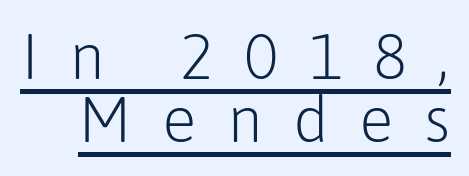
Q: Is the text bold? A: No.
Q: Is the text italic (slanted)? A: No, it is upright.
Q: Is the typeface a serif or a sans-serif typeface? A: Sans-serif.
Q: Is the text underlined? A: Yes.
Q: Is the spacing between letters normal or unusually wide? A: Unusually wide.
Q: Is the spacing between lines tight, normal or loose? A: Tight.
Q: Width (condensed, normal, or wide)? A: Normal.
Q: Stroke contrast? A: Low.
Q: x-height? A: Medium.
Q: Monospaced? A: No.
